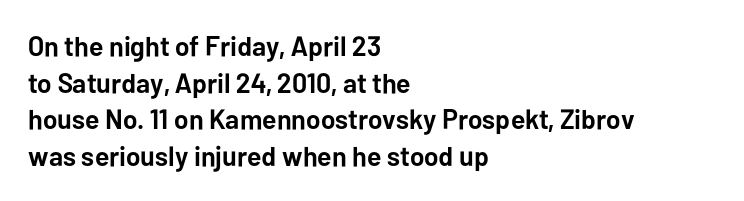
The image shows 28 px semibold sans-serif type, upright; set left-aligned, normal line spacing (1.31x), normal letter spacing, not underlined; low stroke contrast and a medium x-height.
